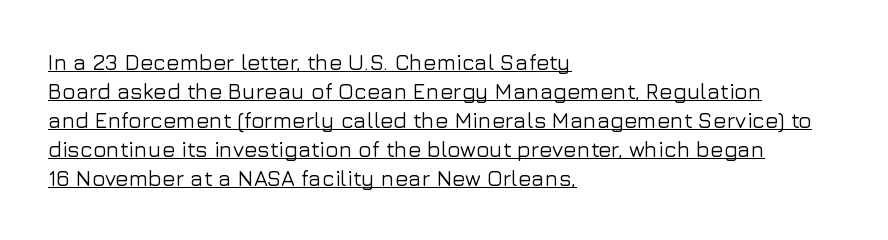
The gaps between neighbouring characters are ordinary and unremarkable. This sample carries an underscore along the baseline area. What's the leading like? Ordinary, nothing unusual. Tall strokes in this sample are plumb rather than angled. Which margin do the lines hug? The left one — the right edge is uneven.
